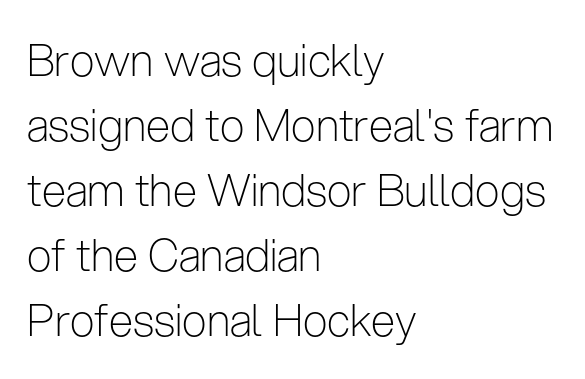
The image shows 44 px light, condensed sans-serif type, upright; set left-aligned, normal line spacing (1.48x), normal letter spacing, not underlined; low stroke contrast and a medium x-height.
